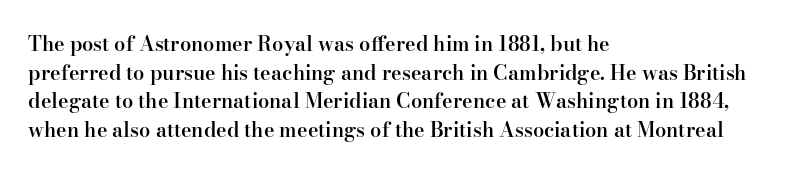
The image shows 20 px text type, upright; set left-aligned, normal line spacing (1.43x), normal letter spacing, not underlined.
